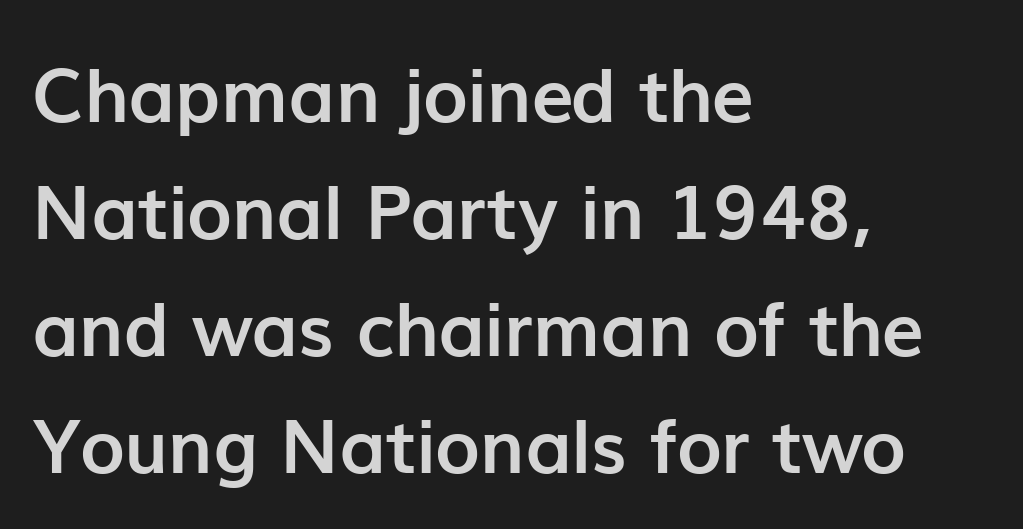
{"serif": "no", "italic": "no", "bold": "yes", "weight": "semibold", "width": "normal", "stroke_contrast": "low", "x_height": "medium", "monospaced": "no", "underline": "no", "align": "left", "line_spacing": "normal", "line_spacing_ratio": 1.56, "letter_spacing": "normal", "letter_spacing_em": 0.0, "glyph_px": 75}
